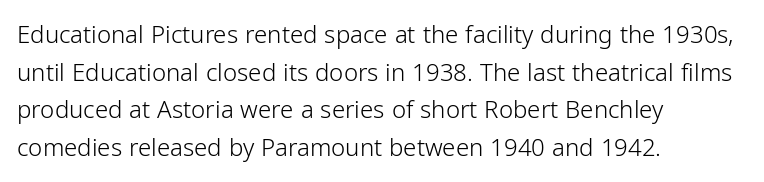
The setting favours the left margin, as ordinary paragraphs usually do. The face looks like a standard text weight, possibly lighter. Each row of text sits above clean, open space. Posture: straight, roman, zero tilt.
